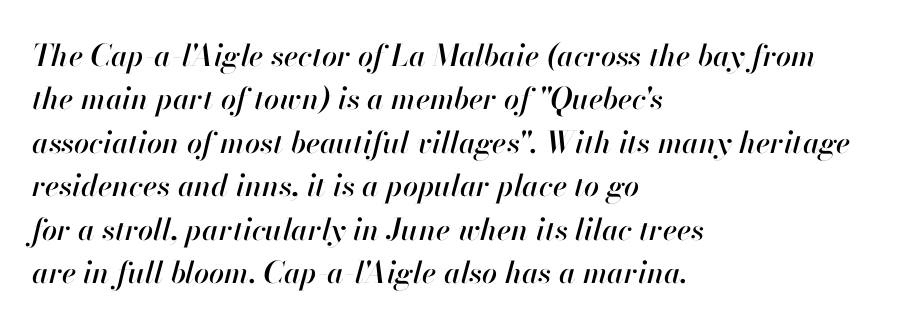
The face used here has a pronounced slope to its letters. The setting favours the left margin, as ordinary paragraphs usually do. You could call the tracking neutral — neither tight nor loose. Unmarked baselines from the first word to the last. Here the designer chose a conventional face with non-uniform glyph widths. The designer left line spacing at the default.
